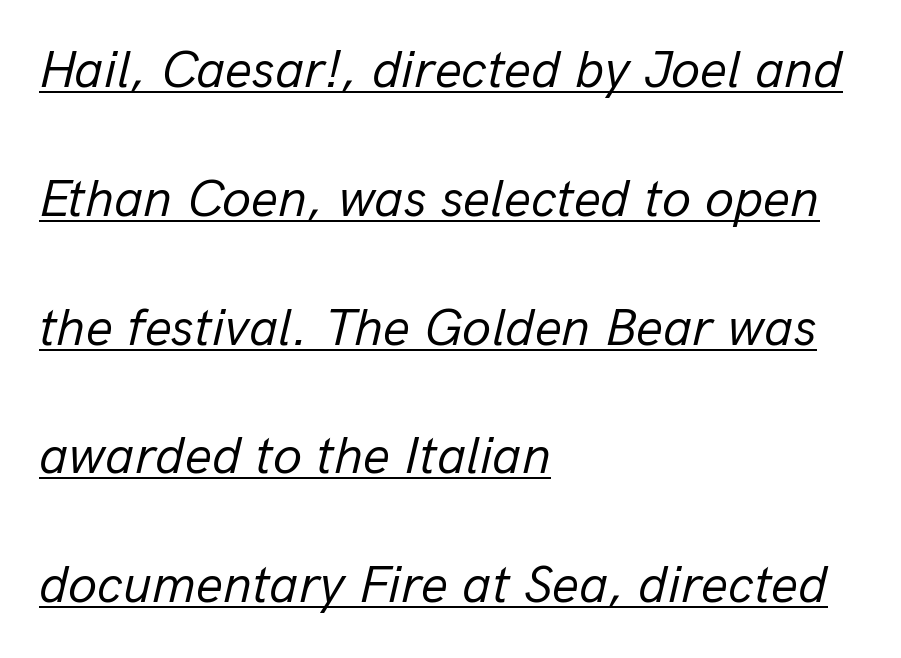
Q: Is the text bold? A: No.
Q: Is the text italic (slanted)? A: Yes, it leans right by about 13 degrees.
Q: Is the text underlined? A: Yes.
Q: How is the paragraph aligned? A: Left-aligned.
Q: Is the spacing between letters normal or unusually wide? A: Normal.
Q: Is the spacing between lines tight, normal or loose? A: Loose.
Q: Width (condensed, normal, or wide)? A: Normal.
Q: Stroke contrast? A: Low.
Q: x-height? A: Medium.
Q: Monospaced? A: No.
